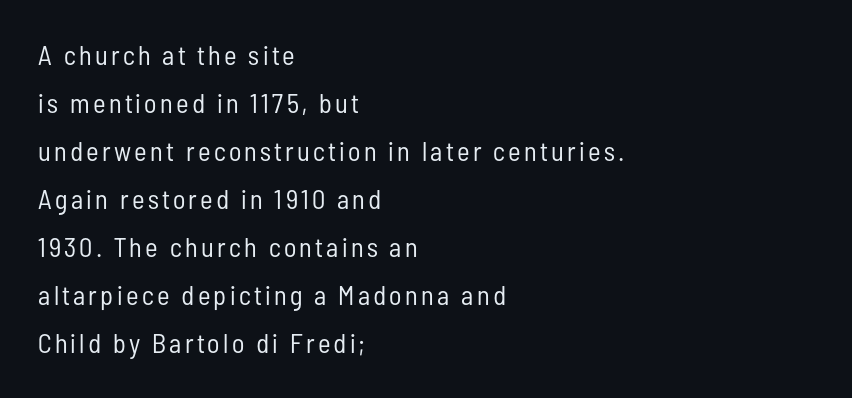
{"italic": "no", "bold": "no", "underline": "no", "align": "left", "line_spacing_ratio": 1.78, "glyph_px": 27}
